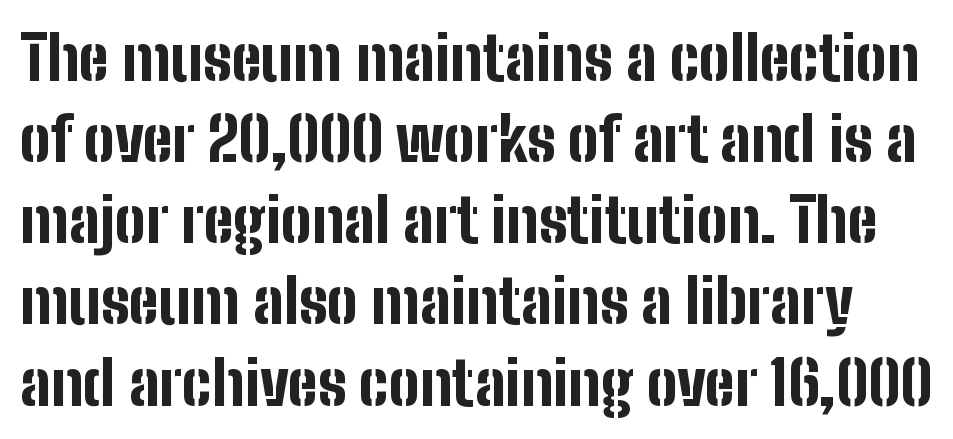
Q: Is the text bold? A: Yes.
Q: Is the text italic (slanted)? A: No, it is upright.
Q: Is the typeface a serif or a sans-serif typeface? A: Sans-serif.
Q: Is the text underlined? A: No.
Q: Is the spacing between letters normal or unusually wide? A: Normal.
Q: Is the spacing between lines tight, normal or loose? A: Normal.
Q: Width (condensed, normal, or wide)? A: Condensed.
Q: Stroke contrast? A: Low.
Q: x-height? A: Medium.
Q: Monospaced? A: No.
